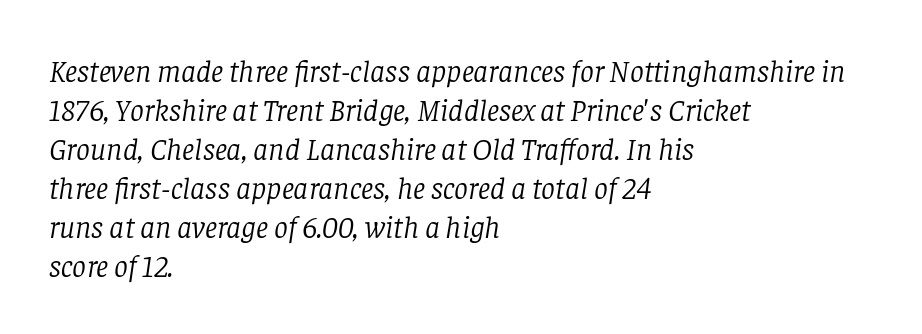
Q: Is the text bold? A: No.
Q: Is the text italic (slanted)? A: Yes, it leans right by about 8 degrees.
Q: Is the typeface a serif or a sans-serif typeface? A: Serif.
Q: Is the text underlined? A: No.
Q: How is the paragraph aligned? A: Left-aligned.
Q: Is the spacing between letters normal or unusually wide? A: Normal.
Q: Is the spacing between lines tight, normal or loose? A: Normal.
Q: Width (condensed, normal, or wide)? A: Normal.
Q: Stroke contrast? A: Low.
Q: x-height? A: Large.
Q: Monospaced? A: No.
